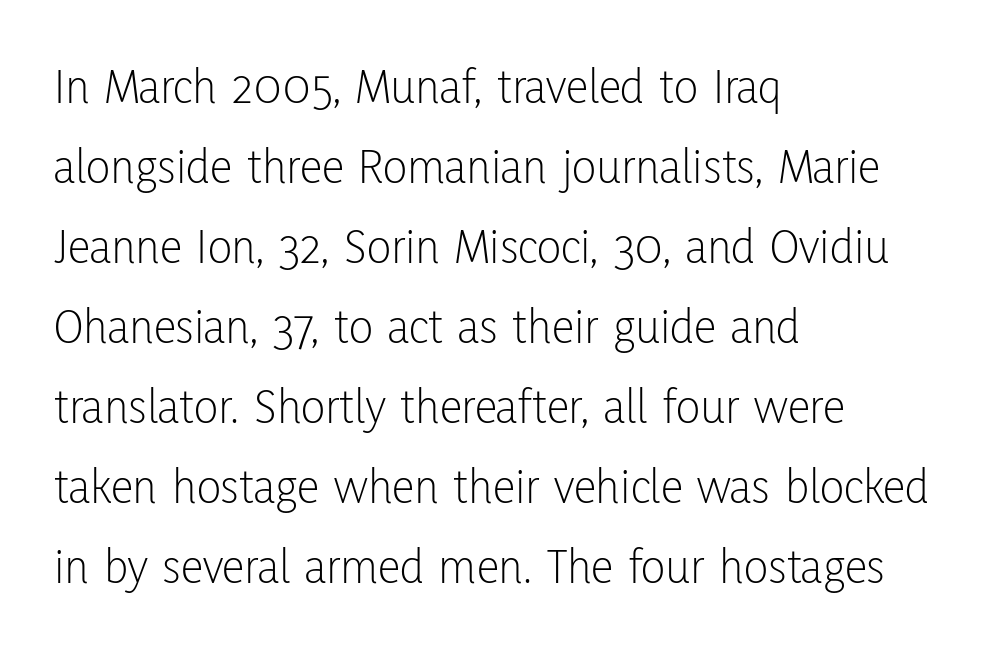
{"serif": "no", "italic": "no", "bold": "no", "weight": "light", "width": "condensed", "stroke_contrast": "low", "x_height": "medium", "monospaced": "no", "underline": "no", "align": "left", "line_spacing": "normal", "line_spacing_ratio": 1.57, "letter_spacing": "normal", "letter_spacing_em": 0.0, "glyph_px": 51}
